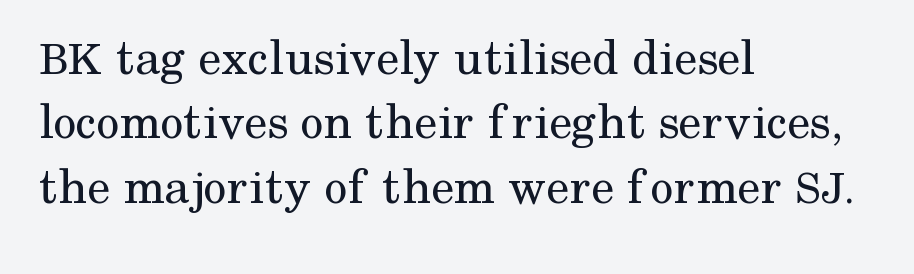
In terms of letterspacing, this is plain default setting. Stems and bowls with no extra thickness — not bold. Character widths vary here, with narrow letters taking less room than wide ones. The text block is weighted toward the left margin, trailing off unevenly rightward.
